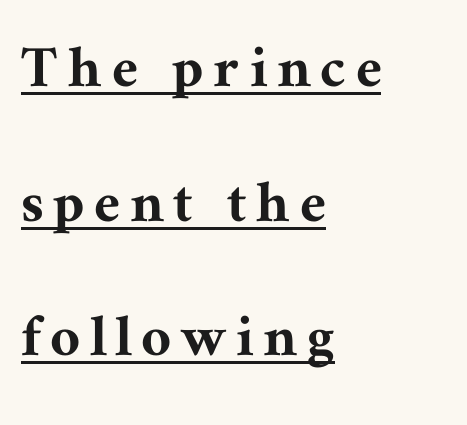
The image shows 65 px serif type, upright; set left-aligned, loose line spacing (2.07x), underlined; medium stroke contrast and a medium x-height.
